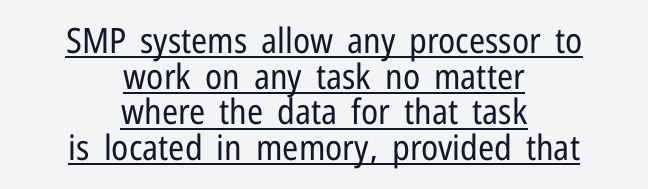
Q: Is the text bold? A: No.
Q: Is the text italic (slanted)? A: No, it is upright.
Q: Is the typeface a serif or a sans-serif typeface? A: Sans-serif.
Q: Is the text underlined? A: Yes.
Q: How is the paragraph aligned? A: Centered.
Q: Is the spacing between letters normal or unusually wide? A: Normal.
Q: Is the spacing between lines tight, normal or loose? A: Tight.
Q: Width (condensed, normal, or wide)? A: Condensed.
Q: Stroke contrast? A: Low.
Q: x-height? A: Medium.
Q: Monospaced? A: No.
